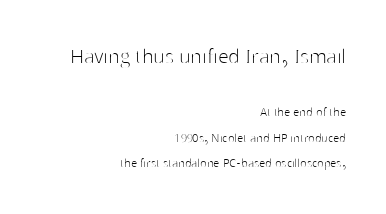
Q: Is the text bold? A: No.
Q: Is the text italic (slanted)? A: No, it is upright.
Q: Is the text underlined? A: No.
Q: How is the paragraph aligned? A: Right-aligned.
Q: Is the spacing between letters normal or unusually wide? A: Normal.
Q: Which block of text is set in a larger size, the first (top) or the second (bottom)? A: The first (top) one.
